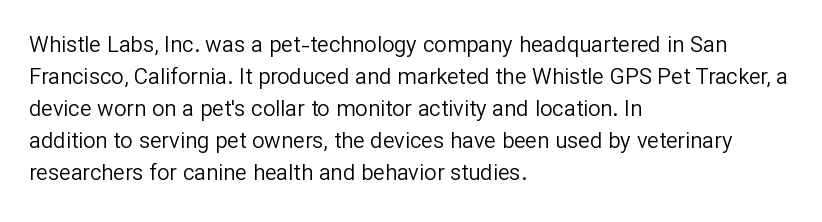
{"italic": "no", "bold": "no", "underline": "no", "align": "left", "line_spacing": "normal", "line_spacing_ratio": 1.46, "letter_spacing": "normal", "letter_spacing_em": 0.0, "glyph_px": 22}
